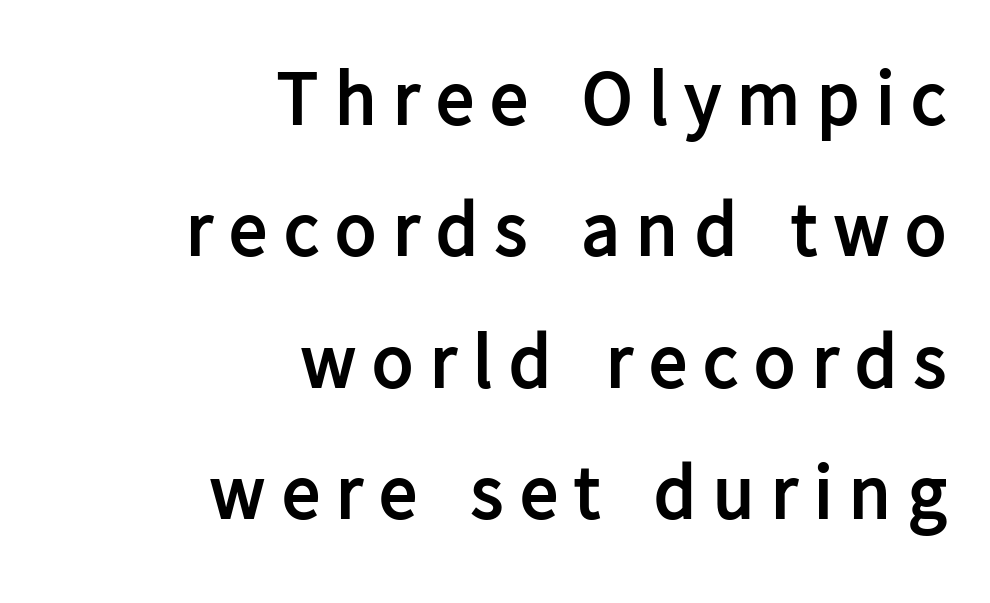
To sum up the face: it is a sans, with no serifs. Where is the straight margin? On the right. Note the varied advance widths — an 'i' is clearly narrower than an 'm'. Tracking here is generous; glyphs stand well apart from one another. Chunky letters — that's bold for sure. Is there any slant? The stems are plumb.
